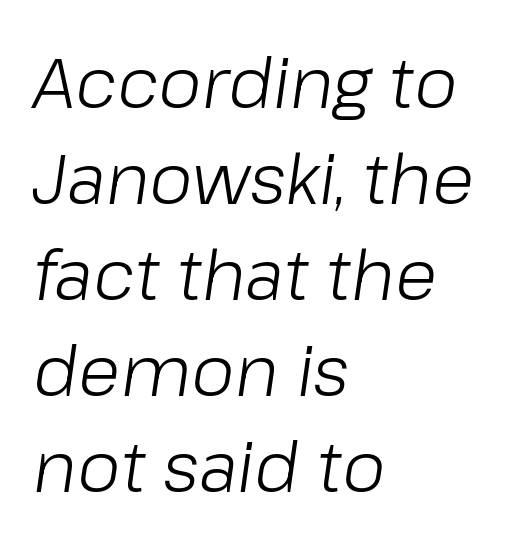
The image shows 70 px light type, italic (leaning right); set left-aligned, normal line spacing (1.37x), normal letter spacing, not underlined; low stroke contrast and a medium x-height.
